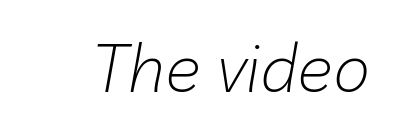
The typography opts for an oblique posture over an upright one. Anything drawn beneath the words? Only blank space. Counters stay open thanks to moderate or lighter strokes. These lines are rendered in a variable-pitch font.
